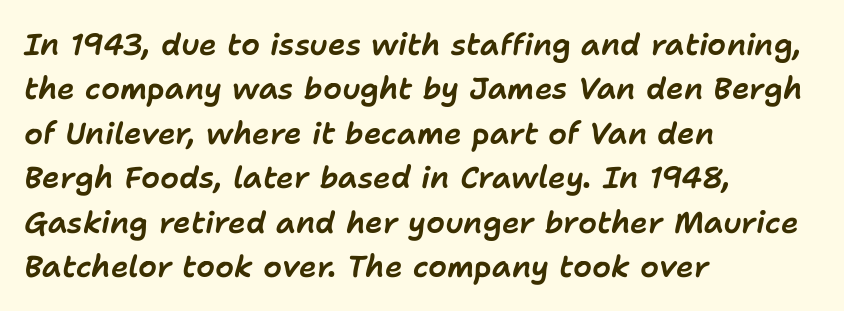
The image shows 30 px text type, italic (leaning right); set left-aligned, normal line spacing (1.48x), normal letter spacing, not underlined; low stroke contrast and a medium x-height.
